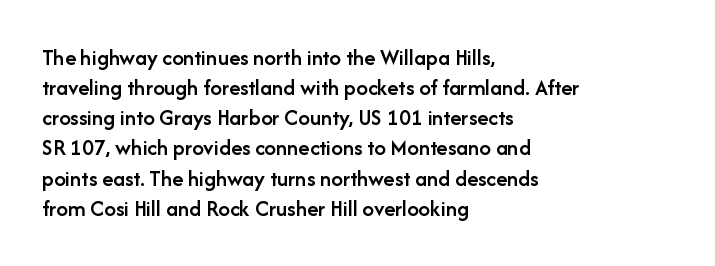
{"italic": "no", "bold": "semi", "underline": "no", "align": "left", "line_spacing": "normal", "line_spacing_ratio": 1.31, "letter_spacing": "normal", "letter_spacing_em": 0.0, "glyph_px": 23}
